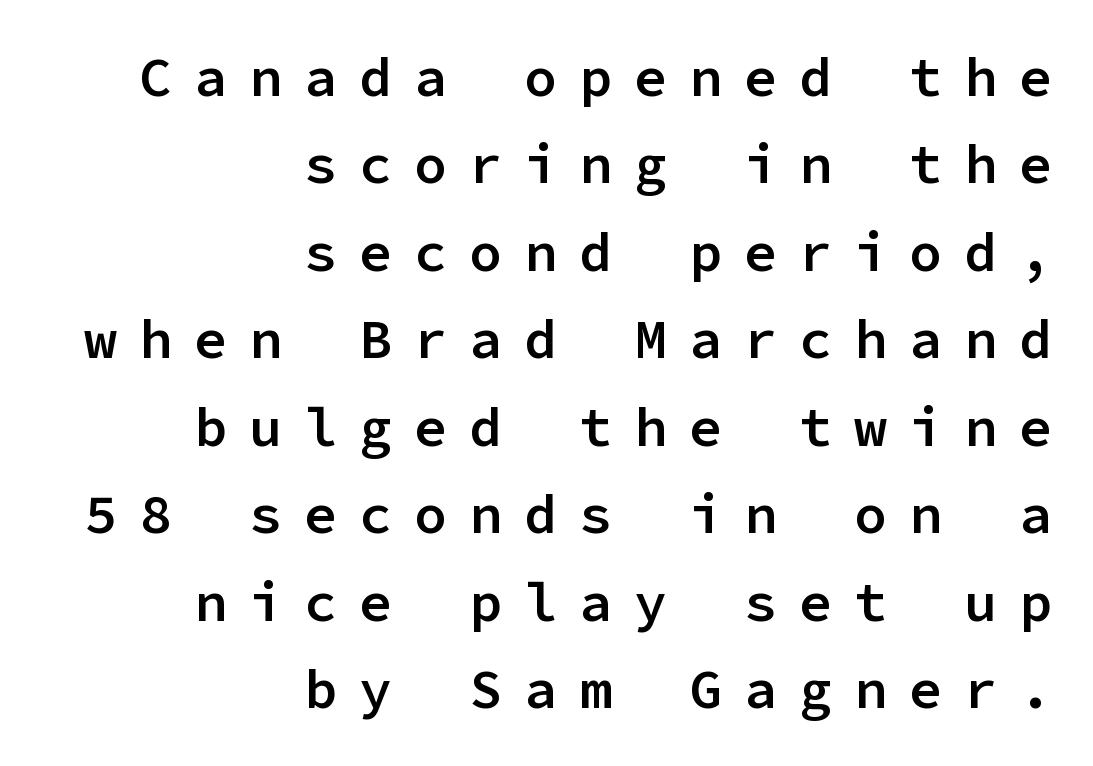
{"serif": "no", "italic": "no", "bold": "semi", "weight": "semibold", "width": "normal", "stroke_contrast": "low", "x_height": "medium", "monospaced": "yes", "underline": "no", "align": "right", "line_spacing": "normal", "line_spacing_ratio": 1.59, "letter_spacing": "wide", "letter_spacing_em": 0.4, "glyph_px": 55}
